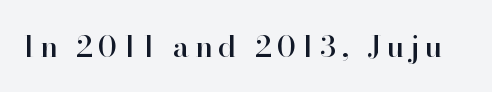
Q: Is the text italic (slanted)? A: No, it is upright.
Q: Is the typeface a serif or a sans-serif typeface? A: Serif.
Q: Is the text underlined? A: No.
Q: Width (condensed, normal, or wide)? A: Normal.
Q: Stroke contrast? A: High.
Q: x-height? A: Small.
Q: Monospaced? A: No.
